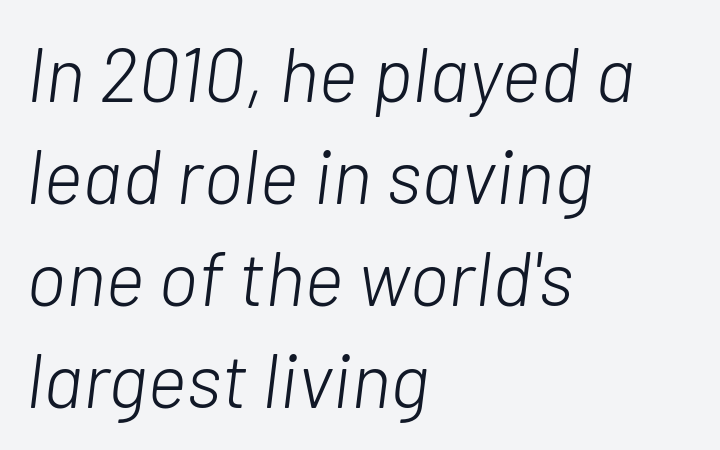
The image shows 76 px light type, italic (leaning right); set left-aligned, normal line spacing (1.34x), normal letter spacing, not underlined; low stroke contrast and a medium x-height.
